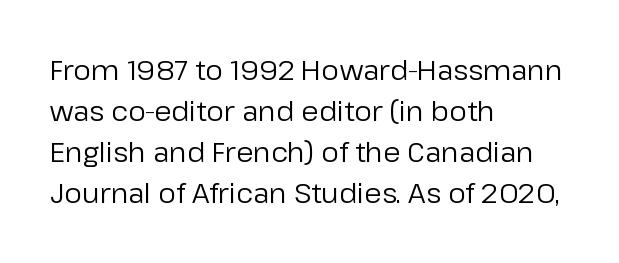
The image shows 28 px regular-weight sans-serif type, upright; set left-aligned, normal line spacing (1.47x), normal letter spacing, not underlined; low stroke contrast and a medium x-height.
